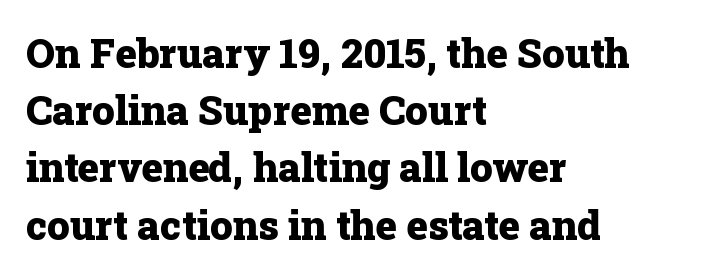
Q: Is the text bold? A: Yes.
Q: Is the text italic (slanted)? A: No, it is upright.
Q: Is the typeface a serif or a sans-serif typeface? A: Serif.
Q: Is the text underlined? A: No.
Q: How is the paragraph aligned? A: Left-aligned.
Q: Is the spacing between letters normal or unusually wide? A: Normal.
Q: Is the spacing between lines tight, normal or loose? A: Normal.
Q: Width (condensed, normal, or wide)? A: Normal.
Q: Stroke contrast? A: Low.
Q: x-height? A: Medium.
Q: Monospaced? A: No.
